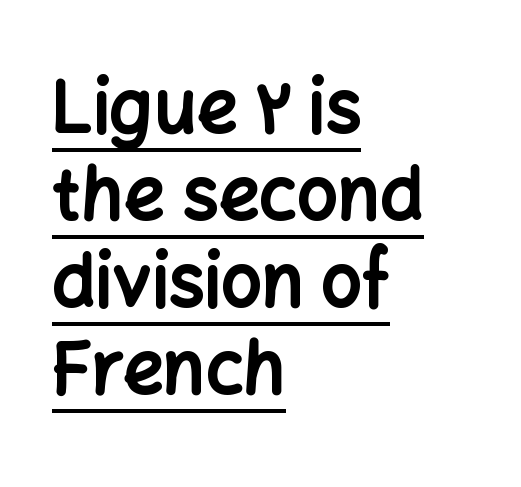
Q: Is the text bold? A: Yes.
Q: Is the text italic (slanted)? A: No, it is upright.
Q: Is the typeface a serif or a sans-serif typeface? A: Sans-serif.
Q: Is the text underlined? A: Yes.
Q: How is the paragraph aligned? A: Left-aligned.
Q: Is the spacing between letters normal or unusually wide? A: Normal.
Q: Width (condensed, normal, or wide)? A: Normal.
Q: Stroke contrast? A: Low.
Q: x-height? A: Medium.
Q: Monospaced? A: No.
